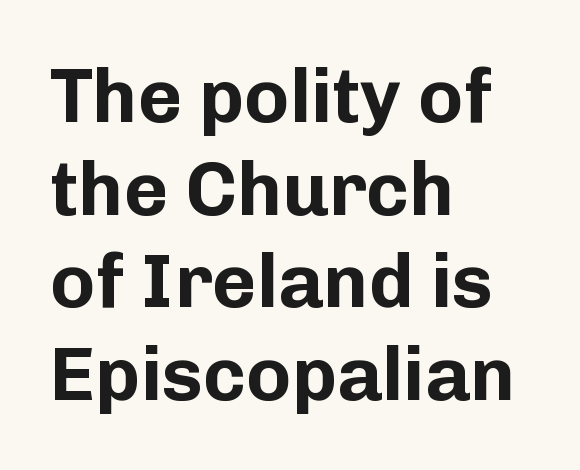
The type is set solid horizontally, with unmodified tracking. Which margin do the lines hug? The left one — the right edge is uneven. Varying glyph widths throughout — classic text-font behaviour. Summary of weight: heavy, a full bold.
